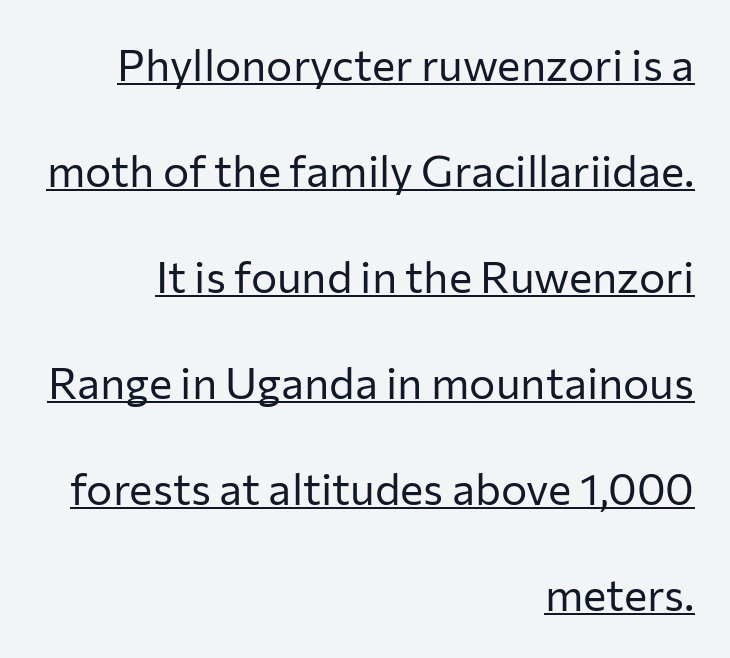
The image shows 44 px regular-weight sans-serif type, upright; set right-aligned, loose line spacing (2.41x), normal letter spacing, underlined; low stroke contrast and a medium x-height.
